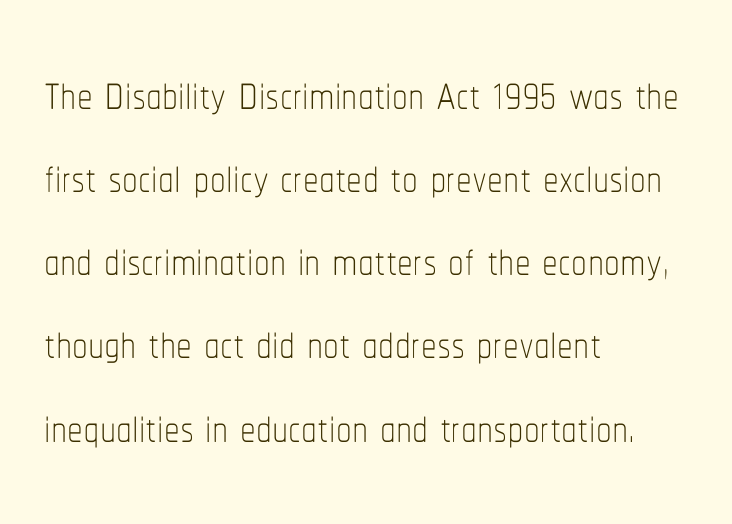
{"italic": "no", "bold": "no", "weight": "thin", "width": "condensed", "stroke_contrast": "low", "x_height": "medium", "monospaced": "no", "underline": "no", "align": "left", "line_spacing": "normal", "line_spacing_ratio": 1.32, "letter_spacing": "normal", "letter_spacing_em": 0.0, "glyph_px": 63}
